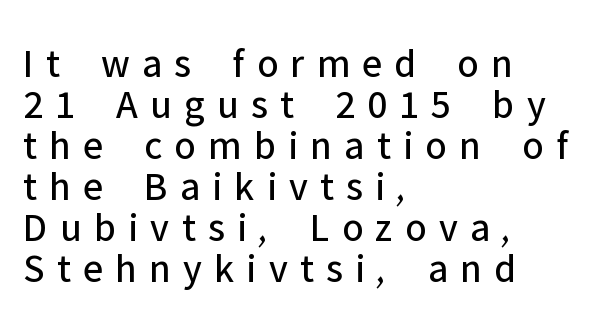
The image shows 41 px regular-weight sans-serif type, upright; set left-aligned, tight line spacing (1.0x), unusually wide letter spacing (+0.3 em), not underlined; low stroke contrast and a medium x-height.
